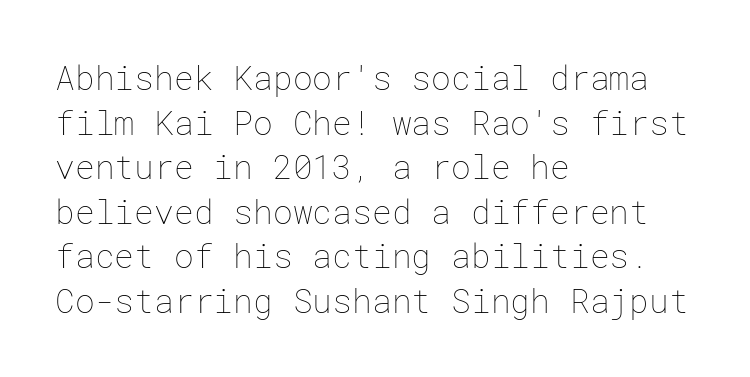
The rendering uses a moderate line-height, typical for paragraphs. Short note: letters normally spaced. Glance below the letters and you will spot only blank space. Layout note: lines flush left.
